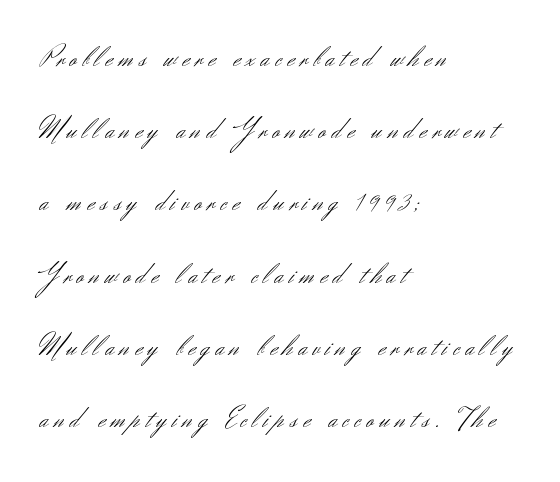
This sample is left-justified, so line endings fall wherever the words run out. This sample uses expanded letter spacing, leaving extra air between glyphs. How would I describe the line gaps? Wide and relaxed. This is not heavy type; no bold has been used. Varying glyph widths throughout — classic text-font behaviour. Bare-footed words on every line.
